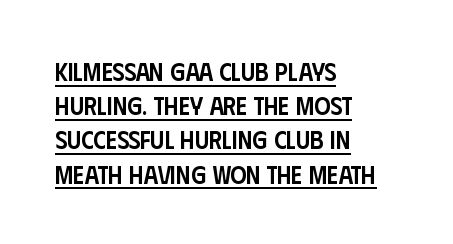
{"italic": "no", "bold": "semi", "underline": "yes", "align": "left", "line_spacing": "normal", "line_spacing_ratio": 1.37, "letter_spacing": "normal", "letter_spacing_em": 0.0, "glyph_px": 25}
